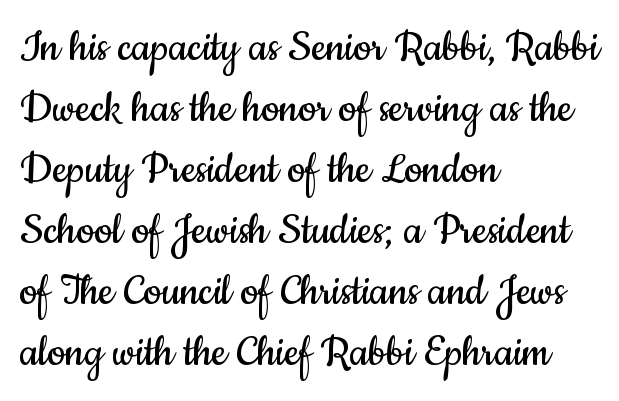
The characters display no serif detailing; their extremities are plain. Students, note that the glyphs here touch the page at normal intervals. You could not count columns in this text — the font is proportionally spaced. Just letters on the line, the space beneath them empty.
